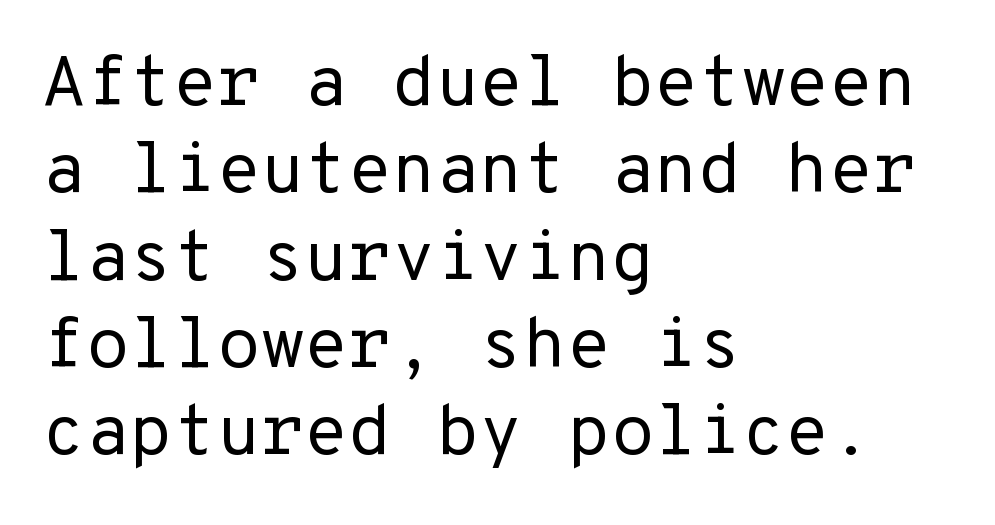
Q: Is the text bold? A: No.
Q: Is the text italic (slanted)? A: No, it is upright.
Q: Is the typeface a serif or a sans-serif typeface? A: Sans-serif.
Q: Is the text underlined? A: No.
Q: How is the paragraph aligned? A: Left-aligned.
Q: Is the spacing between letters normal or unusually wide? A: Normal.
Q: Width (condensed, normal, or wide)? A: Normal.
Q: Stroke contrast? A: Low.
Q: x-height? A: Medium.
